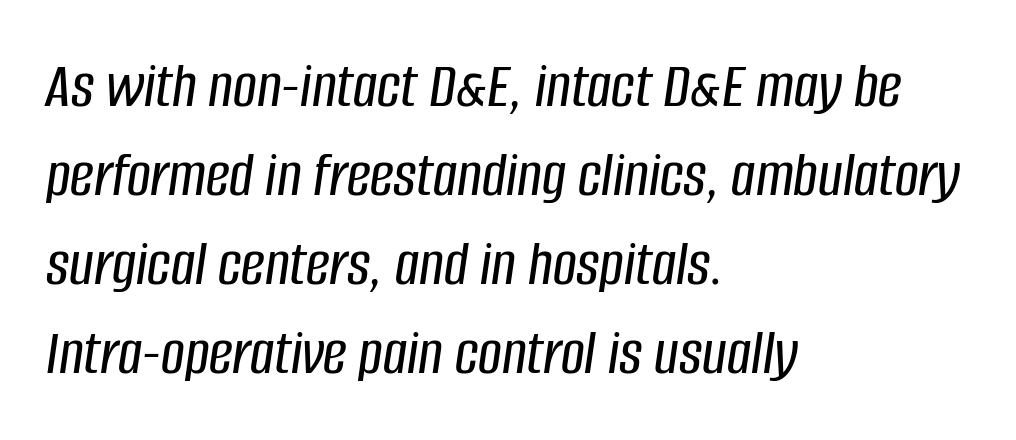
{"italic": "yes", "lean": "right", "slant_degrees": 8, "width": "condensed", "stroke_contrast": "low", "x_height": "large", "monospaced": "no", "underline": "no", "align": "left", "line_spacing": "normal", "line_spacing_ratio": 1.35, "letter_spacing": "normal", "letter_spacing_em": 0.0, "glyph_px": 66}
